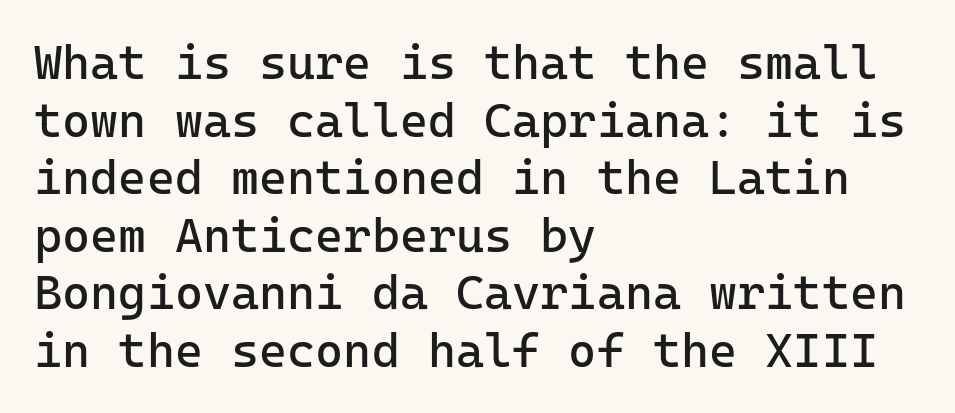
The image shows 48 px regular-weight sans-serif type, upright, monospaced; set left-aligned, line spacing 1.2x, normal letter spacing, not underlined; low stroke contrast and a medium x-height.
